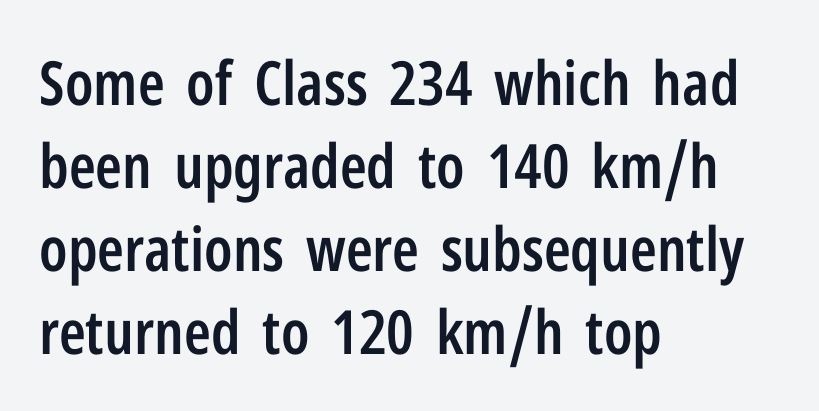
{"serif": "no", "italic": "no", "bold": "semi", "weight": "semibold", "width": "condensed", "stroke_contrast": "low", "x_height": "medium", "monospaced": "no", "underline": "no", "align": "left", "line_spacing": "normal", "line_spacing_ratio": 1.36, "letter_spacing": "normal", "letter_spacing_em": 0.0, "glyph_px": 61}
